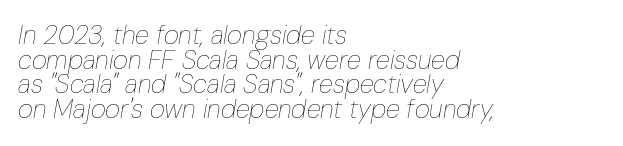
Q: Is the text bold? A: No.
Q: Is the text italic (slanted)? A: Yes, it leans right by about 10 degrees.
Q: Is the text underlined? A: No.
Q: How is the paragraph aligned? A: Left-aligned.
Q: Is the spacing between letters normal or unusually wide? A: Normal.
Q: Is the spacing between lines tight, normal or loose? A: Tight.
